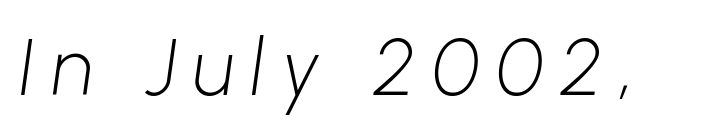
{"serif": "no", "bold": "no", "weight": "light", "width": "normal", "stroke_contrast": "low", "x_height": "medium", "monospaced": "no", "underline": "no", "letter_spacing": "wide", "letter_spacing_em": 0.22, "glyph_px": 79}
